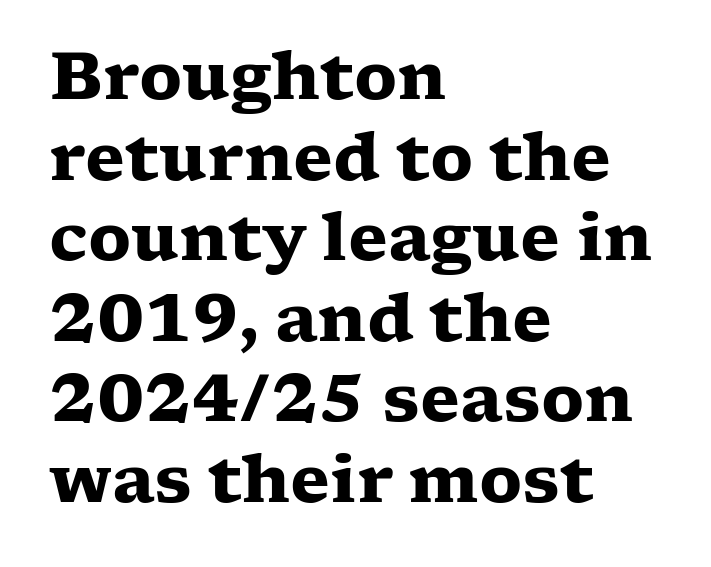
{"serif": "yes", "italic": "no", "bold": "yes", "weight": "heavy", "width": "wide", "stroke_contrast": "low", "x_height": "medium", "monospaced": "no", "underline": "no", "align": "left", "line_spacing_ratio": 1.24, "letter_spacing": "normal", "letter_spacing_em": 0.0, "glyph_px": 65}
